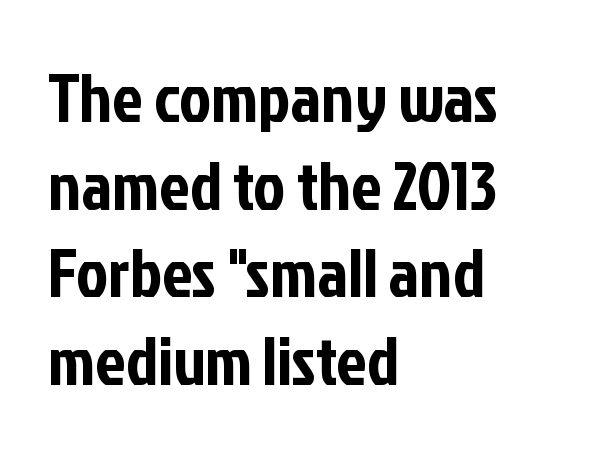
{"serif": "no", "italic": "no", "width": "condensed", "stroke_contrast": "low", "x_height": "medium", "monospaced": "no", "underline": "no", "align": "left", "line_spacing": "normal", "line_spacing_ratio": 1.29, "letter_spacing": "normal", "letter_spacing_em": 0.0, "glyph_px": 68}
